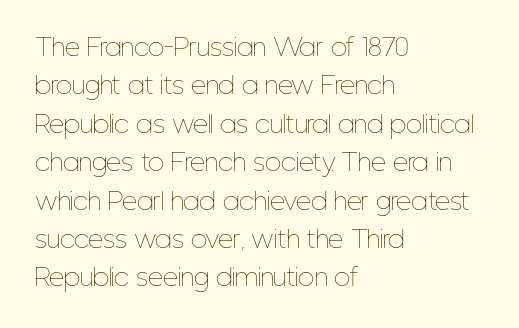
{"italic": "no", "bold": "no", "underline": "no", "align": "left", "line_spacing": "normal", "line_spacing_ratio": 1.6, "letter_spacing": "normal", "letter_spacing_em": 0.0, "glyph_px": 24}
